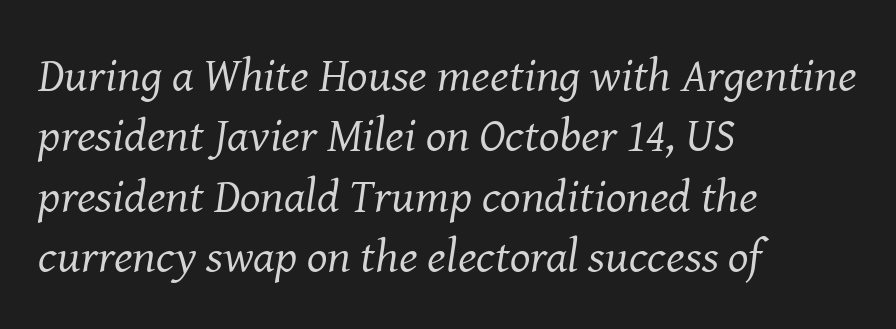
Here the glyphs are tracked normally, forming tight word shapes. Descenders hang freely into open space. The typeface chosen for these lines features serifs. The font is comparable to plain body text, perhaps lighter. Does the copy run flush right? No — it runs flush left. Whoever set this chose a conventional vertical rhythm.
